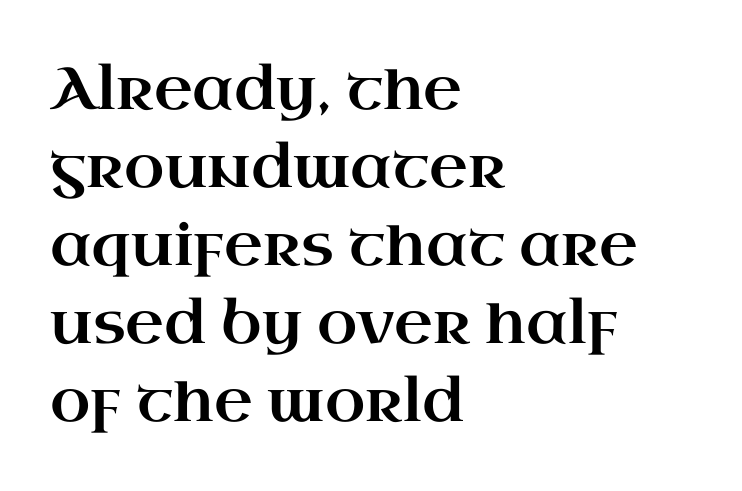
{"serif": "yes", "italic": "no", "width": "wide", "stroke_contrast": "high", "x_height": "small", "monospaced": "no", "underline": "no", "align": "left", "line_spacing": "normal", "line_spacing_ratio": 1.32, "letter_spacing": "normal", "letter_spacing_em": 0.0, "glyph_px": 59}
